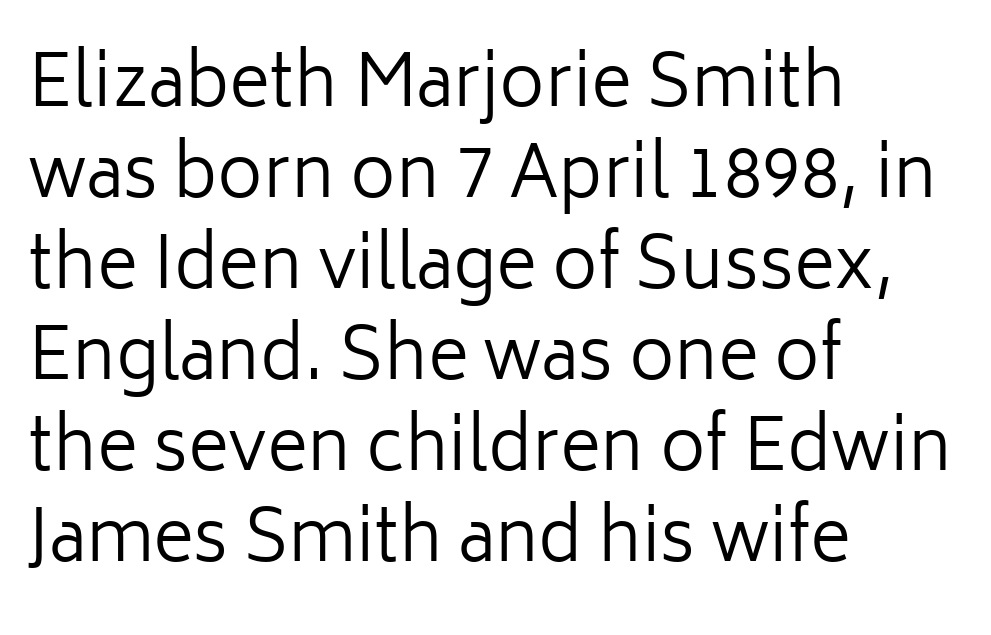
The face used here is proportionally spaced, like ordinary book or web type. This reads as an unemphasized weight, regular at the heaviest. One-word summary of the alignment: left. Does extra space separate the letters? No, they use regular spacing. Classification — sans serif.
